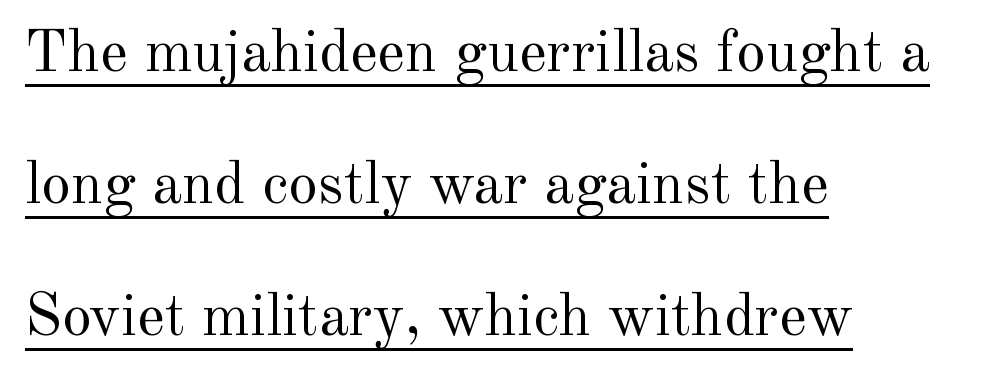
{"serif": "yes", "italic": "no", "bold": "no", "weight": "regular", "width": "normal", "x_height": "small", "monospaced": "no", "underline": "yes", "align": "left", "line_spacing": "loose", "line_spacing_ratio": 2.2, "letter_spacing": "normal", "letter_spacing_em": 0.0, "glyph_px": 60}
